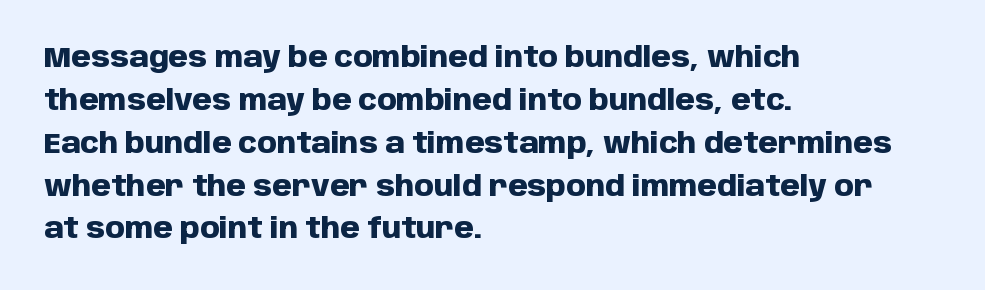
The glyphs in this specimen are sans serif. Type without underlining. Does extra space separate the letters? No, they use regular spacing. Look at the stroke-to-counter ratio: heavy, a bold. You could not count columns in this text — the font is proportionally spaced. Honestly, the row spacing looks completely unremarkable.
